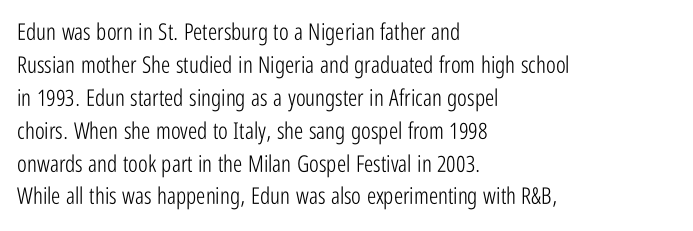
Honestly, the row spacing looks completely unremarkable. Caption: face not bold, strokes unweighted. Posture: vertical. This rendering features lettering with no underline. The setting favours the left margin, as ordinary paragraphs usually do.
